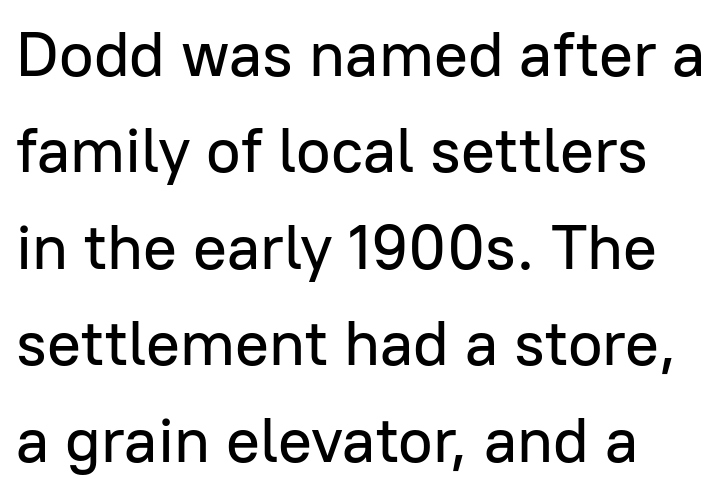
Q: Is the text italic (slanted)? A: No, it is upright.
Q: Is the typeface a serif or a sans-serif typeface? A: Sans-serif.
Q: Is the text underlined? A: No.
Q: Is the spacing between letters normal or unusually wide? A: Normal.
Q: Is the spacing between lines tight, normal or loose? A: Normal.
Q: Width (condensed, normal, or wide)? A: Normal.
Q: Stroke contrast? A: Low.
Q: x-height? A: Medium.
Q: Monospaced? A: No.
